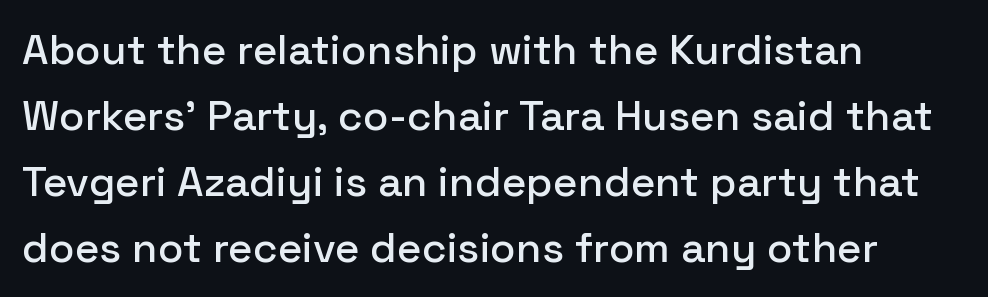
Q: Is the text italic (slanted)? A: No, it is upright.
Q: Is the typeface a serif or a sans-serif typeface? A: Sans-serif.
Q: Is the text underlined? A: No.
Q: How is the paragraph aligned? A: Left-aligned.
Q: Is the spacing between letters normal or unusually wide? A: Normal.
Q: Is the spacing between lines tight, normal or loose? A: Normal.
Q: Width (condensed, normal, or wide)? A: Normal.
Q: Stroke contrast? A: Low.
Q: x-height? A: Medium.
Q: Monospaced? A: No.
